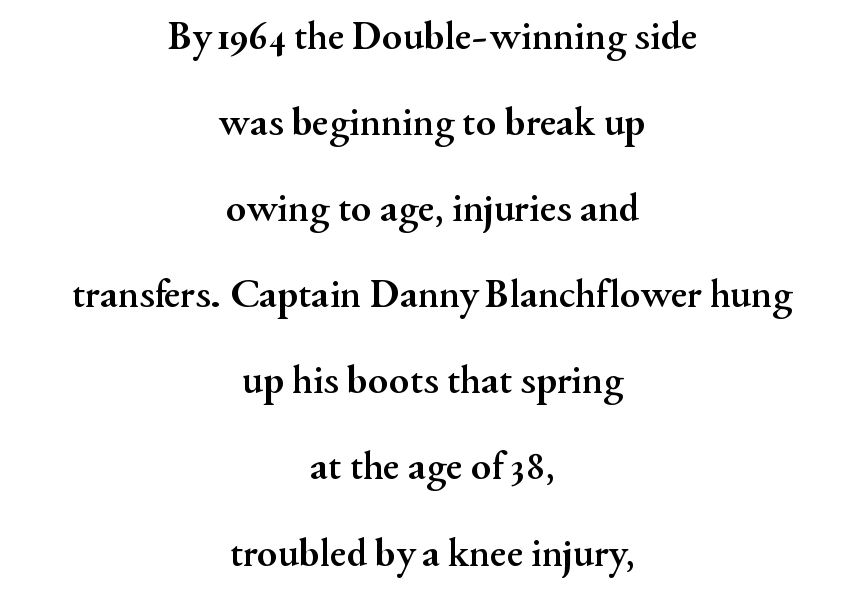
Whoever set this chose breathing room over compactness in the vertical rhythm. Layout note: lines centered. The typeface chosen for these lines features serifs. You could not count columns in this text — the font is proportionally spaced.
